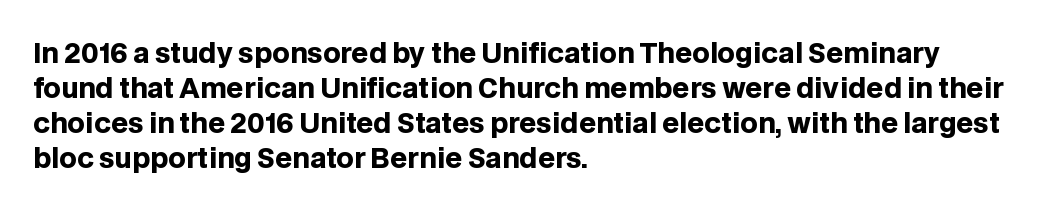
Is there much room between lines? A standard amount, neither cramped nor airy. Emphasis by weight is at full strength: bold. Each word holds together tightly as a unit, with standard inter-letter gaps. Rule under the text: the space is simply empty. Style check: upright. Does the copy run flush right? No — it runs flush left.
